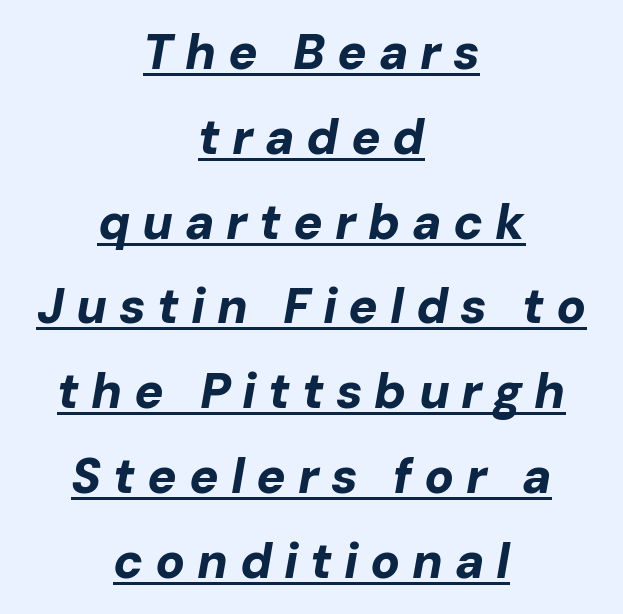
{"italic": "yes", "lean": "right", "slant_degrees": 10, "bold": "yes", "weight": "bold", "width": "normal", "stroke_contrast": "low", "x_height": "medium", "monospaced": "no", "underline": "yes", "align": "center", "line_spacing_ratio": 1.73, "letter_spacing": "wide", "letter_spacing_em": 0.24, "glyph_px": 49}
